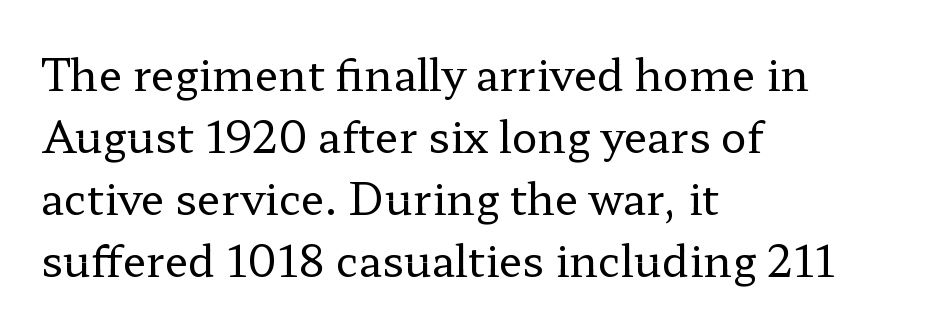
{"serif": "yes", "italic": "no", "bold": "no", "weight": "regular", "width": "wide", "stroke_contrast": "low", "x_height": "medium", "monospaced": "no", "underline": "no", "align": "left", "line_spacing": "normal", "line_spacing_ratio": 1.44, "letter_spacing": "normal", "letter_spacing_em": 0.0, "glyph_px": 43}
